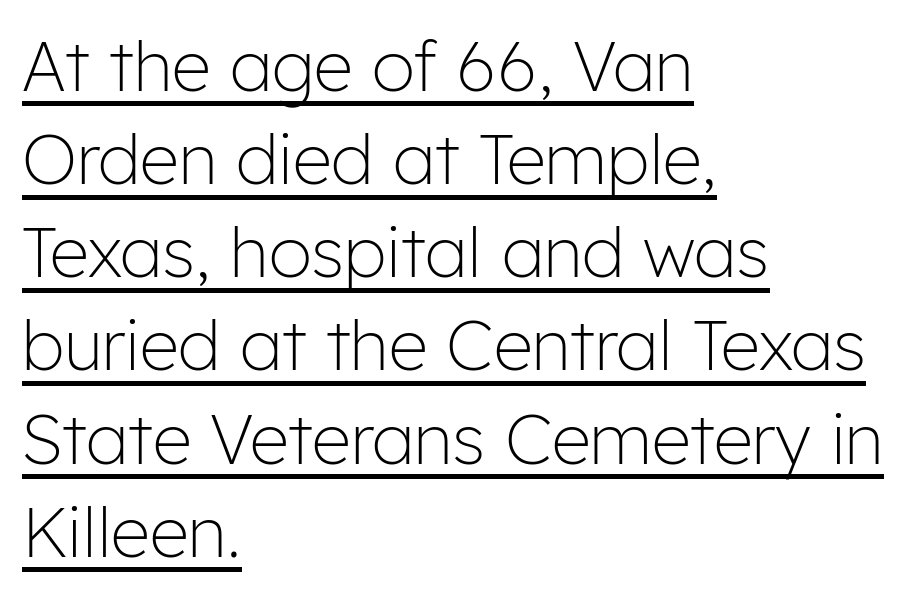
Q: Is the text bold? A: No.
Q: Is the text italic (slanted)? A: No, it is upright.
Q: Is the typeface a serif or a sans-serif typeface? A: Sans-serif.
Q: Is the text underlined? A: Yes.
Q: How is the paragraph aligned? A: Left-aligned.
Q: Is the spacing between letters normal or unusually wide? A: Normal.
Q: Is the spacing between lines tight, normal or loose? A: Normal.
Q: Width (condensed, normal, or wide)? A: Normal.
Q: Stroke contrast? A: Low.
Q: x-height? A: Medium.
Q: Monospaced? A: No.
